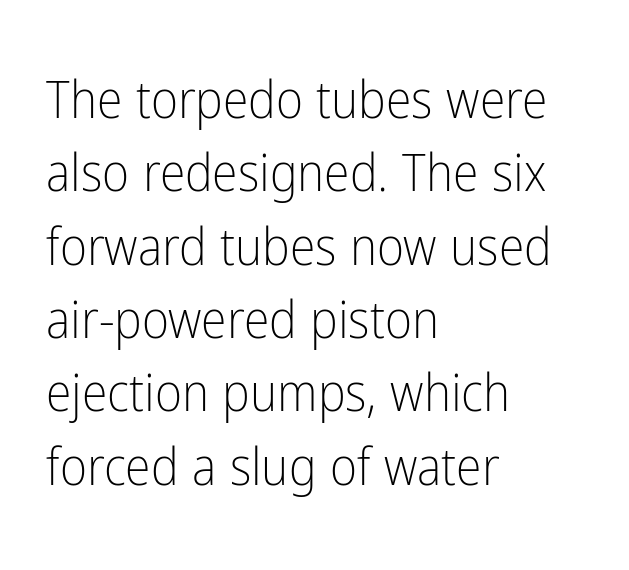
Nothing sits at the stroke ends, so this counts as sans-serif. Lines of text with bare space underneath. Reading down the column, the eye jumps a familiar distance to each next line. Italic: no, the glyphs are upright roman.
